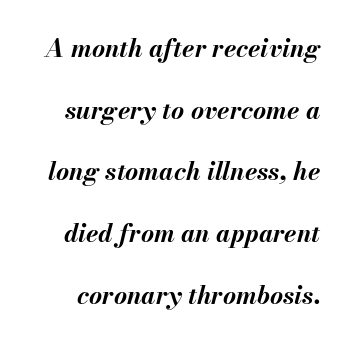
Set as a true bold cut, around the 700 mark. Posture: slanted. Check under the words: just untouched page. You could call the tracking neutral — neither tight nor loose.
